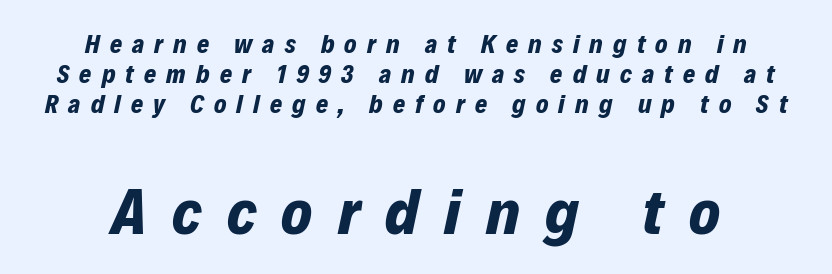
The lines are quadded center. Clear beneath every line of the passage. Spacing verdict: proportional, widths tailored to each character. Two sizes are in play, and the larger belongs to the second block. Glyph-to-glyph distance is far greater than everyday printed text. Weight check: bold — yes, fully.
